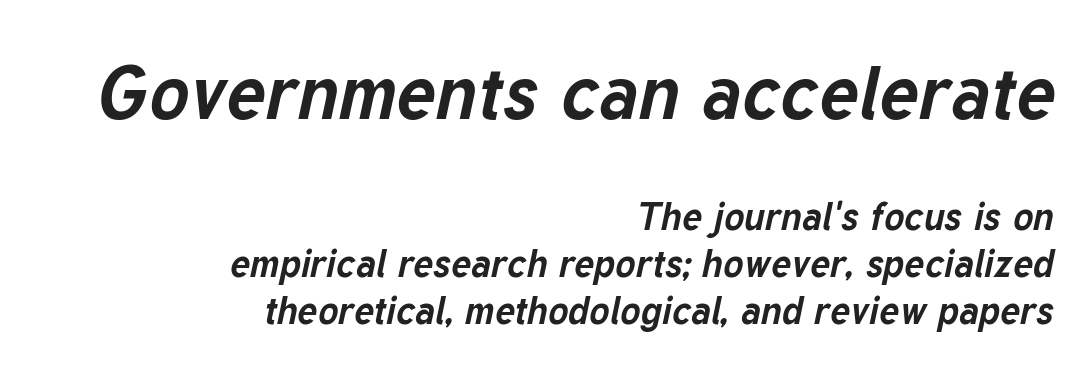
Q: Is the text bold? A: Yes.
Q: Is the text italic (slanted)? A: Yes, it leans right by about 12 degrees.
Q: Is the text underlined? A: No.
Q: How is the paragraph aligned? A: Right-aligned.
Q: Is the spacing between letters normal or unusually wide? A: Normal.
Q: Which block of text is set in a larger size, the first (top) or the second (bottom)? A: The first (top) one.
Q: Width (condensed, normal, or wide)? A: Normal.
Q: Stroke contrast? A: Low.
Q: x-height? A: Medium.
Q: Monospaced? A: No.
